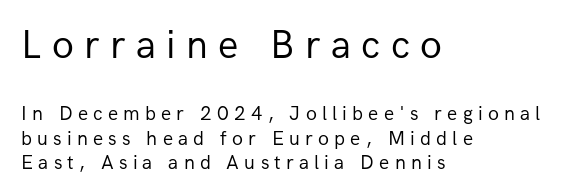
Bare-footed words on every line. These lines were composed using upright roman letters. Weight: in the light-to-regular range. Substantial extra tracking has been applied to these lines. Examine the stroke ends and you'll find no serifs.
